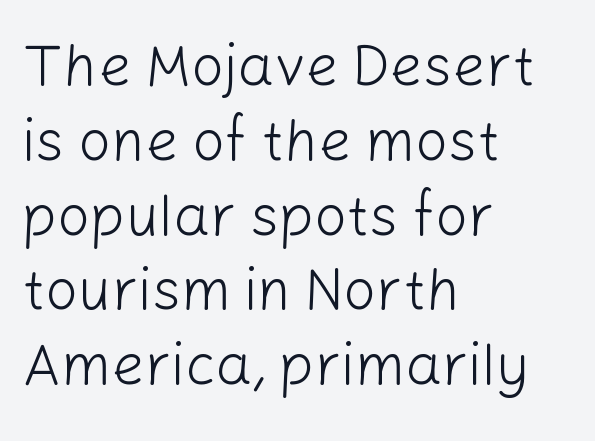
{"serif": "no", "italic": "no", "bold": "no", "weight": "light", "width": "normal", "stroke_contrast": "low", "x_height": "medium", "monospaced": "no", "underline": "no", "align": "left", "line_spacing": "normal", "line_spacing_ratio": 1.29, "letter_spacing": "normal", "letter_spacing_em": 0.0, "glyph_px": 58}
